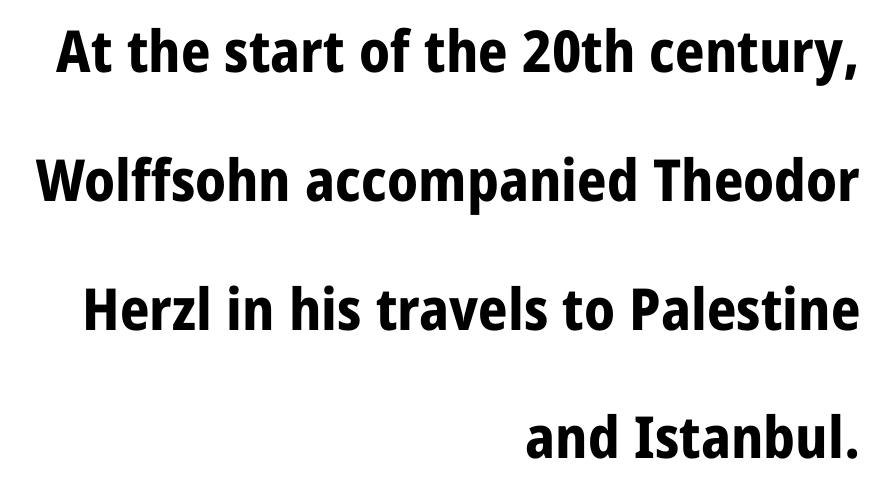
Descenders hang freely into open space. Does the weight exceed regular? Yes, all the way to bold. Which margin do the lines hug? The right one — the left edge is uneven. The tracking reads as untouched default to a designer's eye. Each letter keeps its own natural width here, so spacing adapts to shape.
